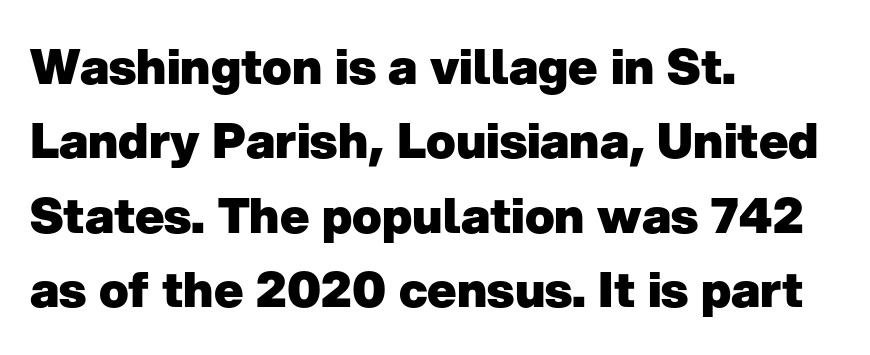
Letter spacing: default. This sample has the flowing, uneven cadence of proportional lettering. A full-strength bold gives these letters their thick strokes. Does the type have serifs? No, each stem ends abruptly. Does the copy run flush right? No — it runs flush left. This is the regular roman posture of the typeface.
